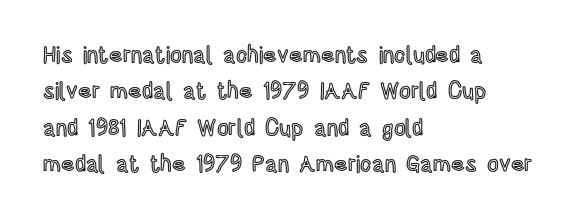
Style check: upright. Honestly, the letter spacing is just normal — you wouldn't notice it. Short and long lines alike share a common starting point at left. Any mark beneath the type? The region is blank. Interline gaps are of average width in this sample.
